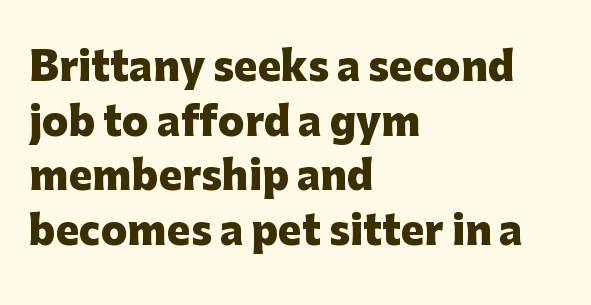
The letters carry no serifs — their stems end cleanly without finishing strokes. You could not count columns in this text — the font is proportionally spaced. Notice how the passage keeps a crisp vertical edge on the left only. The face used here has the dense, thick strokes of a bold. The string is rendered with underlining switched off. The passage shown has conventional tracking throughout.
